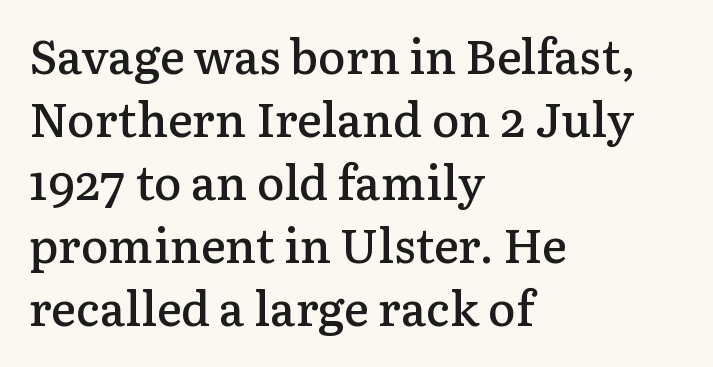
The image shows 47 px semibold serif type, upright; set left-aligned, normal line spacing (1.34x), normal letter spacing, not underlined; low stroke contrast and a medium x-height.
